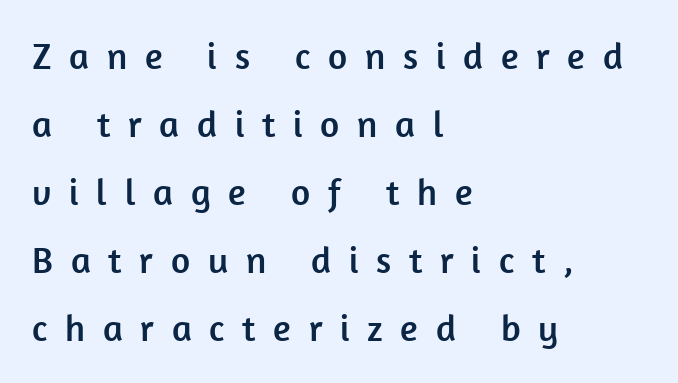
Q: Is the text italic (slanted)? A: No, it is upright.
Q: Is the typeface a serif or a sans-serif typeface? A: Sans-serif.
Q: Is the text underlined? A: No.
Q: How is the paragraph aligned? A: Left-aligned.
Q: Is the spacing between letters normal or unusually wide? A: Unusually wide.
Q: Width (condensed, normal, or wide)? A: Normal.
Q: Stroke contrast? A: Low.
Q: x-height? A: Medium.
Q: Monospaced? A: No.
